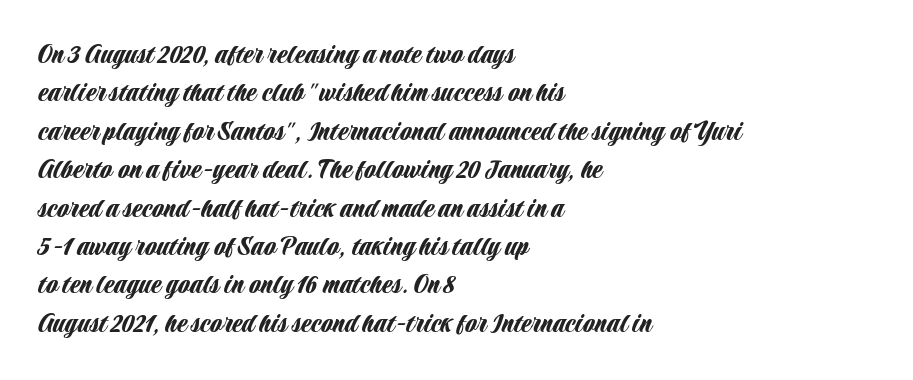
Q: Is the text italic (slanted)? A: Yes.
Q: Is the typeface a serif or a sans-serif typeface? A: Sans-serif.
Q: Is the text underlined? A: No.
Q: How is the paragraph aligned? A: Left-aligned.
Q: Is the spacing between letters normal or unusually wide? A: Normal.
Q: Is the spacing between lines tight, normal or loose? A: Normal.
Q: Width (condensed, normal, or wide)? A: Condensed.
Q: Stroke contrast? A: Low.
Q: x-height? A: Large.
Q: Monospaced? A: No.
